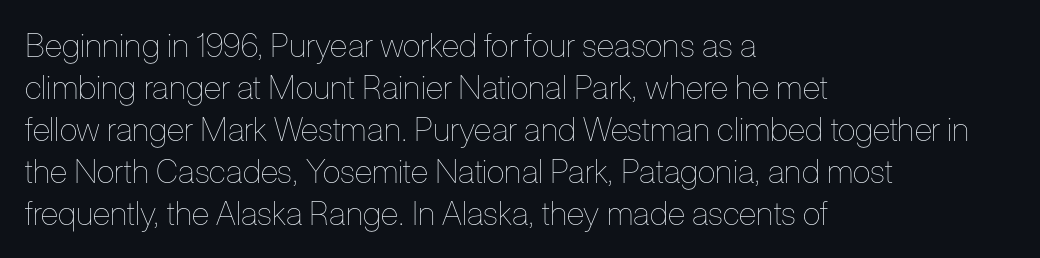
{"italic": "no", "bold": "no", "weight": "thin", "width": "condensed", "stroke_contrast": "low", "x_height": "medium", "monospaced": "no", "underline": "no", "align": "left", "line_spacing": "normal", "line_spacing_ratio": 1.27, "letter_spacing": "normal", "letter_spacing_em": 0.0, "glyph_px": 33}
